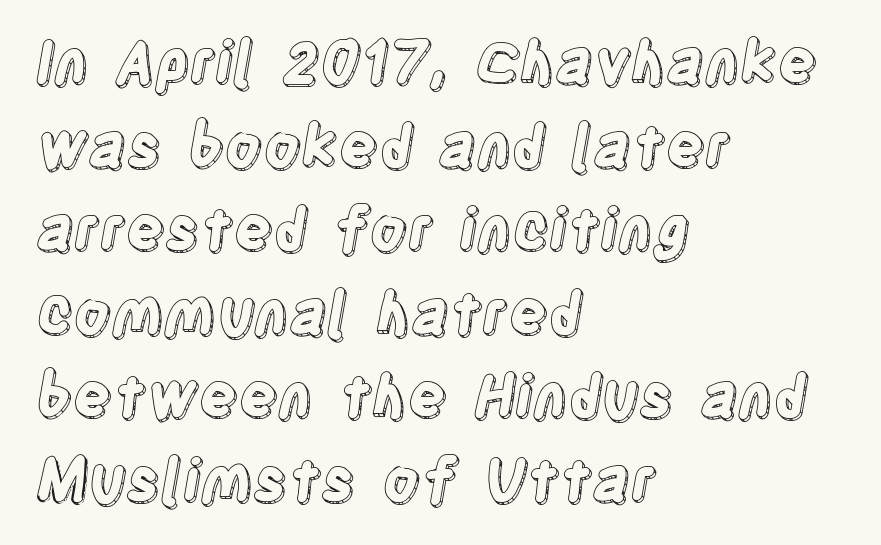
The image shows 58 px condensed type; set left-aligned, normal line spacing (1.44x), normal letter spacing, not underlined; a large x-height.
